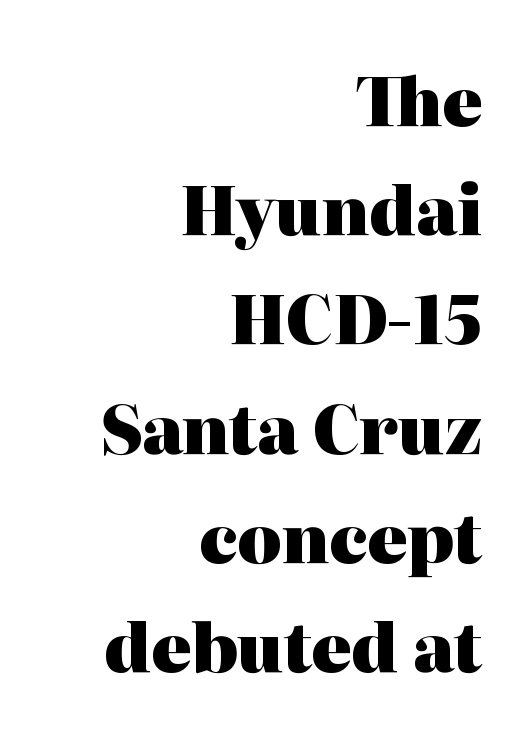
Q: Is the text bold? A: Yes.
Q: Is the text italic (slanted)? A: No, it is upright.
Q: Is the typeface a serif or a sans-serif typeface? A: Serif.
Q: Is the text underlined? A: No.
Q: How is the paragraph aligned? A: Right-aligned.
Q: Is the spacing between letters normal or unusually wide? A: Normal.
Q: Is the spacing between lines tight, normal or loose? A: Normal.
Q: Width (condensed, normal, or wide)? A: Normal.
Q: Stroke contrast? A: High.
Q: x-height? A: Medium.
Q: Monospaced? A: No.
